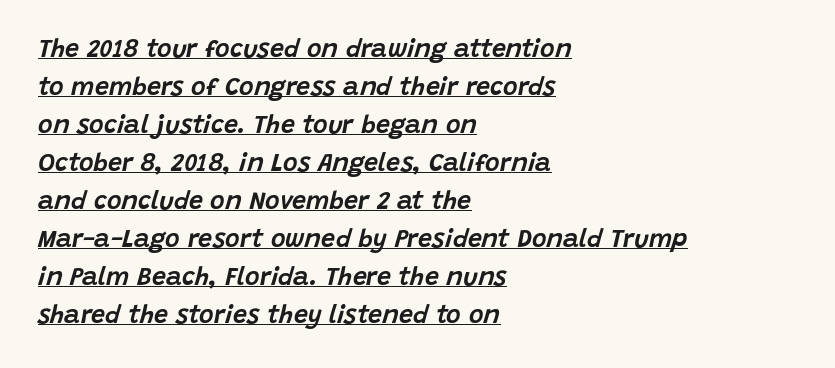
The image shows 25 px text type, italic (leaning right); set left-aligned, normal line spacing (1.52x), normal letter spacing, underlined.
